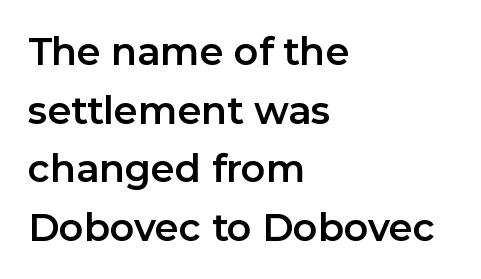
The image shows 38 px sans-serif type, upright; set left-aligned, normal line spacing (1.54x), normal letter spacing, not underlined; low stroke contrast and a medium x-height.
